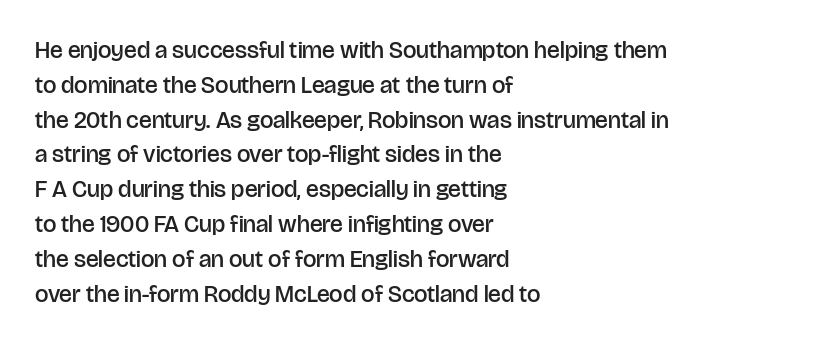
Q: Is the text bold? A: Semi-bold.
Q: Is the text italic (slanted)? A: No, it is upright.
Q: Is the text underlined? A: No.
Q: How is the paragraph aligned? A: Left-aligned.
Q: Is the spacing between letters normal or unusually wide? A: Normal.
Q: Is the spacing between lines tight, normal or loose? A: Normal.
